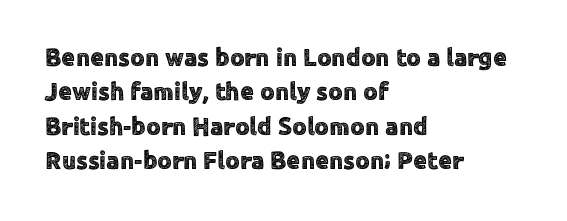
The image shows 25 px text type, upright; set left-aligned, normal line spacing (1.38x), normal letter spacing, not underlined.
